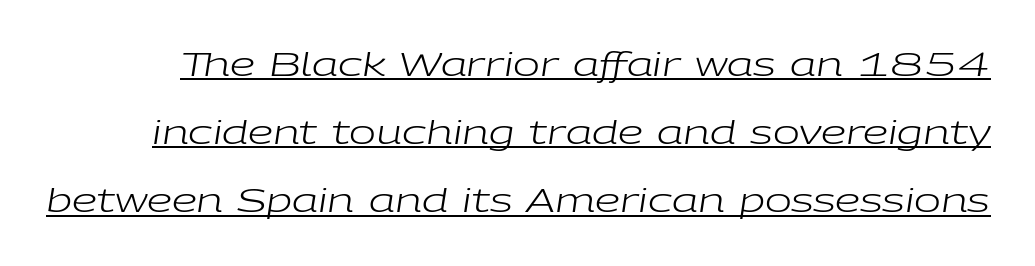
The image shows 32 px regular-weight, wide type, italic (leaning right); set loose line spacing (2.13x), normal letter spacing, underlined; low stroke contrast and a medium x-height.
